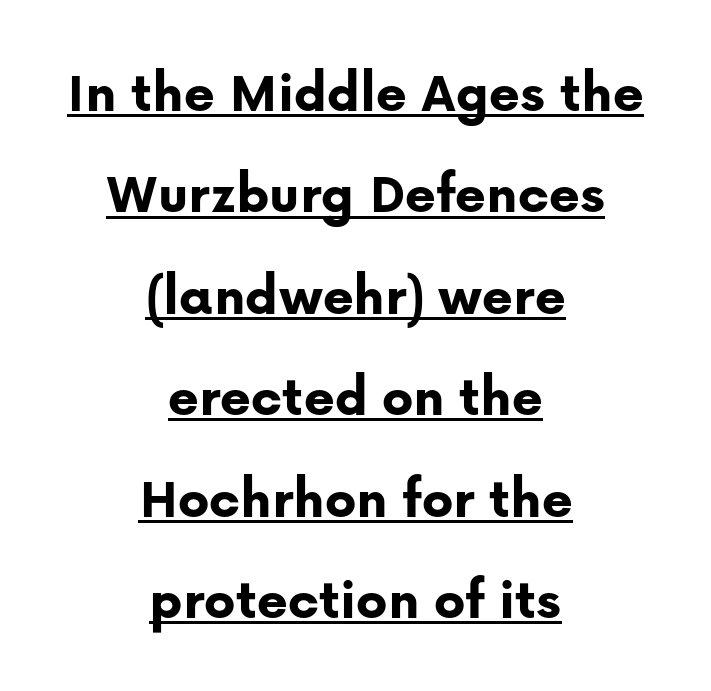
{"serif": "no", "italic": "no", "bold": "yes", "weight": "bold", "width": "normal", "stroke_contrast": "low", "x_height": "medium", "monospaced": "no", "underline": "yes", "align": "center", "line_spacing_ratio": 1.72, "letter_spacing": "normal", "letter_spacing_em": 0.0, "glyph_px": 59}
